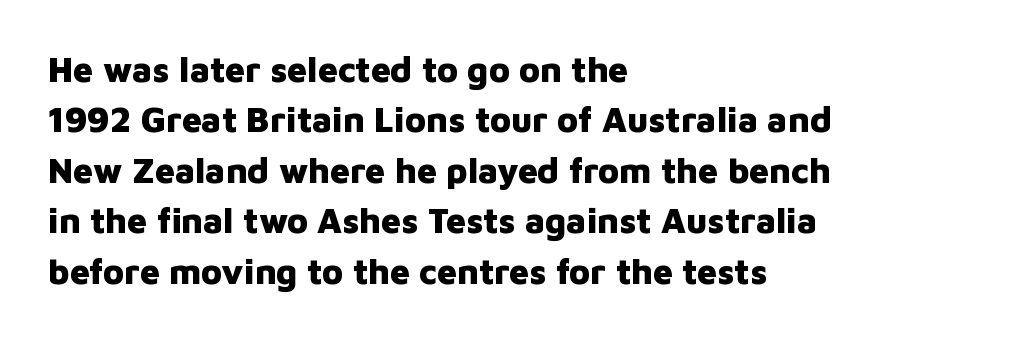
Q: Is the text bold? A: Yes.
Q: Is the text italic (slanted)? A: No, it is upright.
Q: Is the typeface a serif or a sans-serif typeface? A: Sans-serif.
Q: Is the text underlined? A: No.
Q: How is the paragraph aligned? A: Left-aligned.
Q: Is the spacing between letters normal or unusually wide? A: Normal.
Q: Is the spacing between lines tight, normal or loose? A: Normal.
Q: Width (condensed, normal, or wide)? A: Normal.
Q: Stroke contrast? A: Low.
Q: x-height? A: Medium.
Q: Monospaced? A: No.
